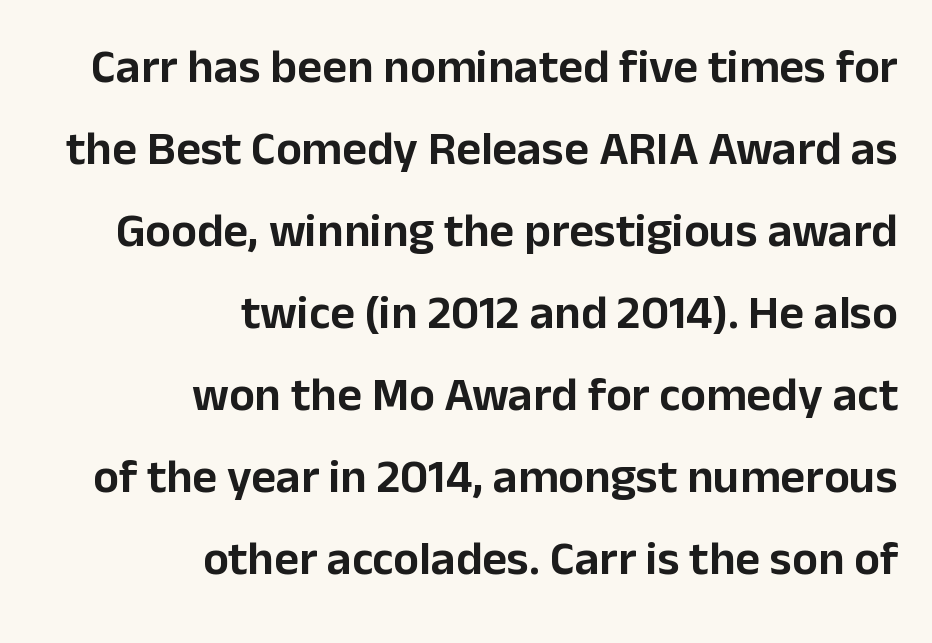
{"serif": "no", "italic": "no", "width": "normal", "stroke_contrast": "low", "x_height": "medium", "monospaced": "no", "underline": "no", "align": "right", "line_spacing_ratio": 1.71, "letter_spacing": "normal", "letter_spacing_em": 0.0, "glyph_px": 48}
